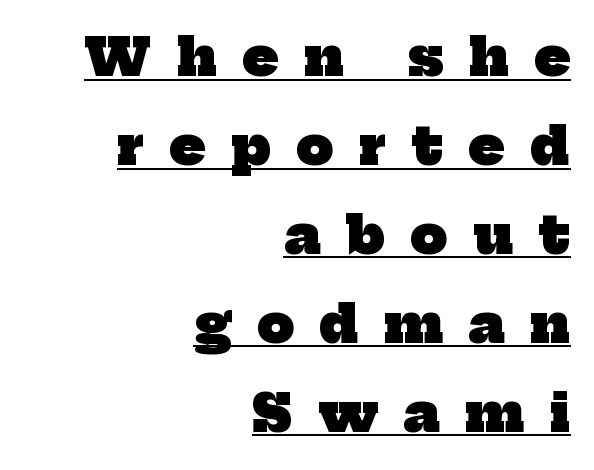
Look at the stroke-to-counter ratio: heavy, a bold. Underline: present. The passage shown is typed in a proportional face where columns would drift. These lines stack with their right ends in a neat column.
